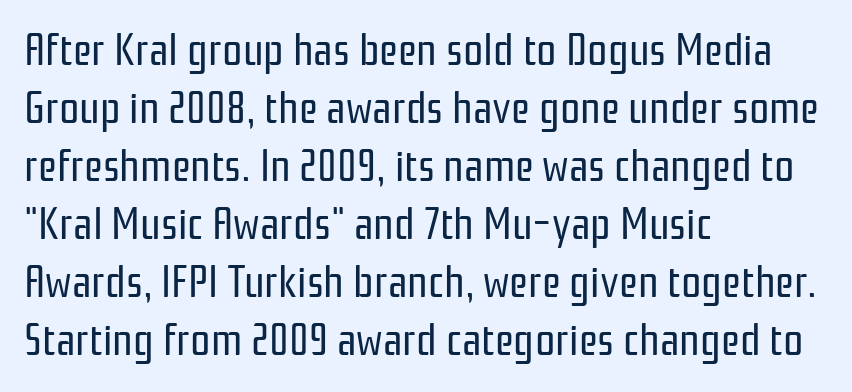
Regarding leading, the lines here are spaced in the standard way. How are the letters spaced? Ordinarily, with no added tracking. Classification — sans serif. It's the straight-up-and-down kind of type.
